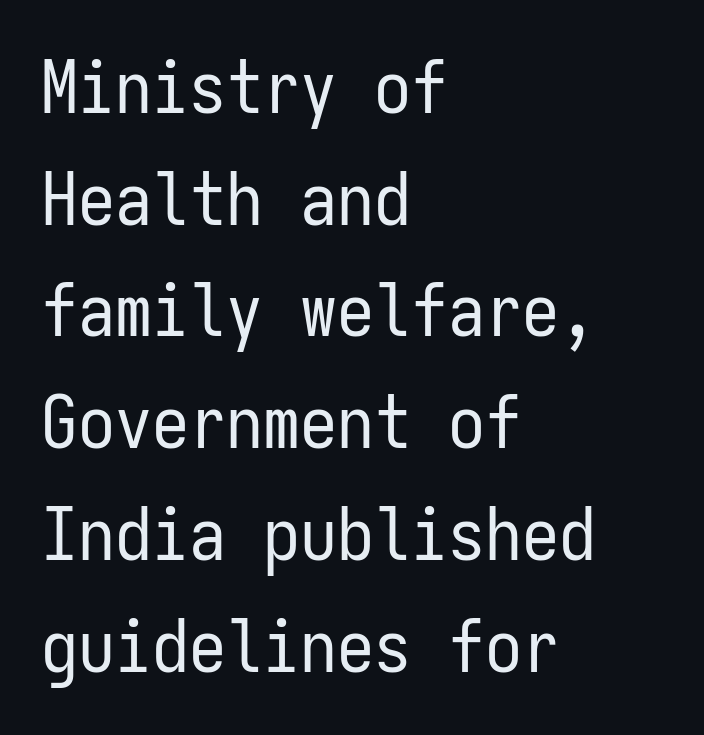
{"serif": "no", "italic": "no", "bold": "no", "weight": "regular", "width": "condensed", "stroke_contrast": "low", "x_height": "medium", "monospaced": "yes", "underline": "no", "align": "left", "line_spacing": "normal", "line_spacing_ratio": 1.51, "letter_spacing": "normal", "letter_spacing_em": 0.0, "glyph_px": 74}
